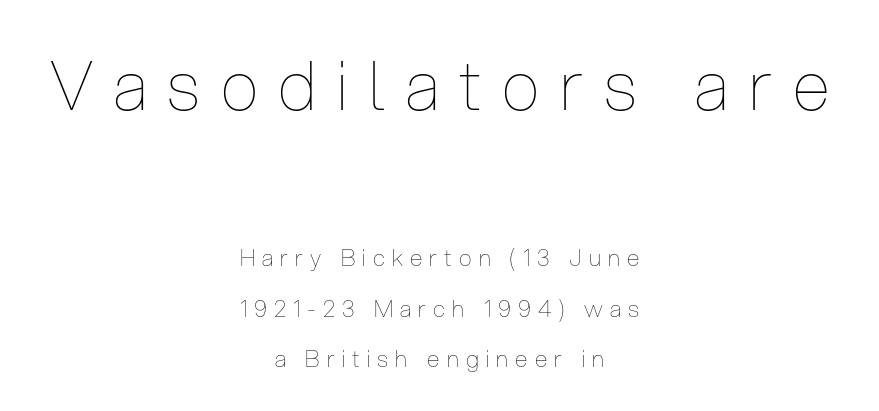
The letterforms sit at book weight or below. Character widths vary here, with narrow letters taking less room than wide ones. In CSS terms this would be text-align: center. The horizontal fit of the characters is loose and conspicuously gappy.
